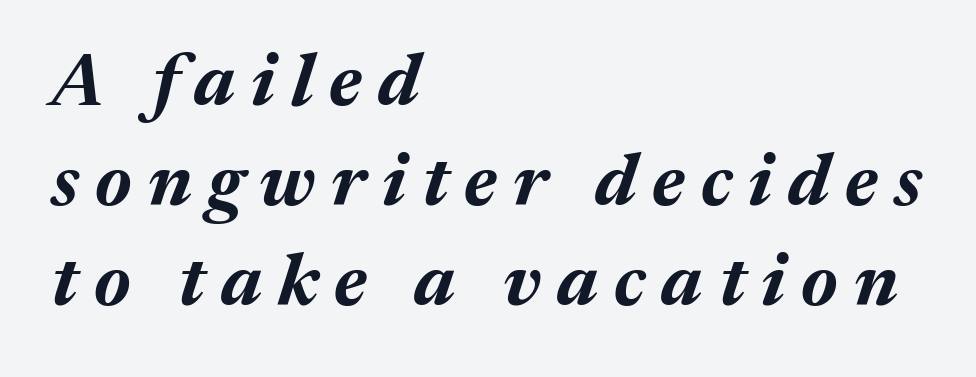
If you drew a line through each stem, it would be angled. Is the type bold? Yes — the strokes are clearly thick and heavy. This sample uses expanded letter spacing, leaving extra air between glyphs. The gap between lines stays unmarked. The compositor pushed each line to the left boundary. Evenly set lines give the paragraph a standard silhouette.
